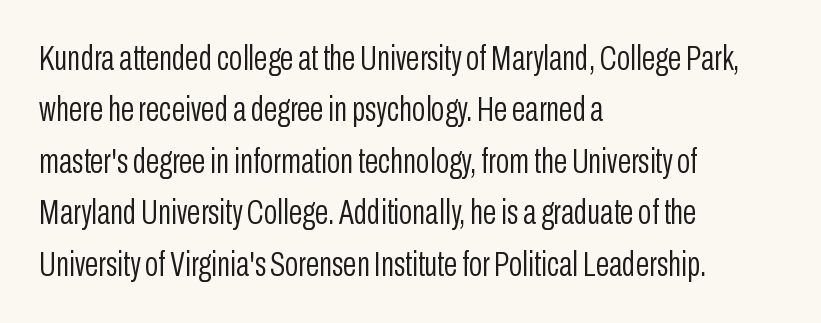
In terms of letterform style, serifs are entirely absent. A typesetter would mark this as roman, not italic. The rendering uses natural spacing where letterforms have individual widths. The area under the type is left untouched. Stems here are at most as thick as an everyday book face. Left-aligned paragraph, ragged on the right.
